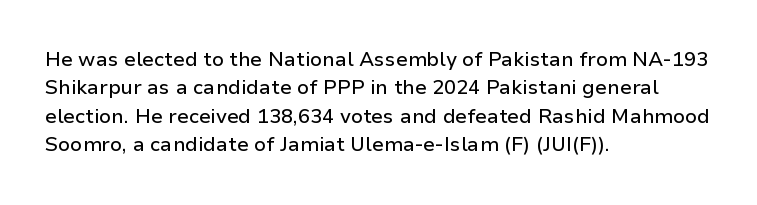
{"italic": "no", "underline": "no", "align": "left", "line_spacing": "normal", "line_spacing_ratio": 1.42, "letter_spacing": "normal", "letter_spacing_em": 0.0, "glyph_px": 20}
